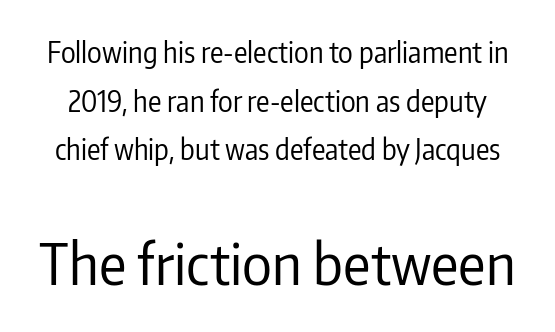
No word sits above an underline. Typographically, this falls in the sans-serif category. No extra ink here — the face is not bold. Varying glyph widths throughout — classic text-font behaviour.
